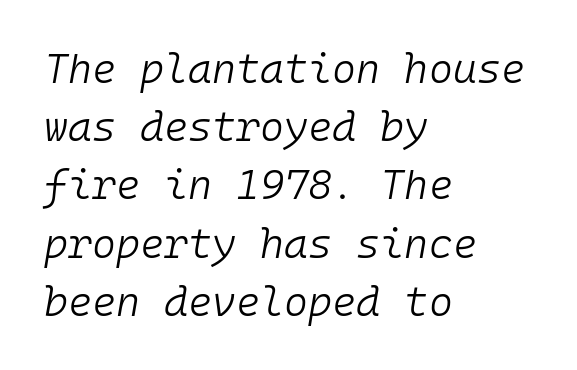
The image shows 41 px light type, italic (leaning right), monospaced; set left-aligned, normal line spacing (1.42x), normal letter spacing, not underlined; low stroke contrast and a medium x-height.
